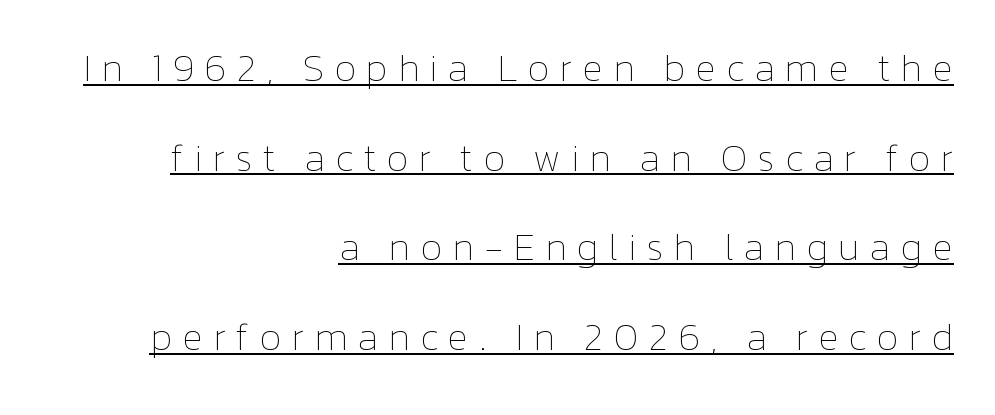
The image shows 39 px thin type, upright; set right-aligned, loose line spacing (2.3x), unusually wide letter spacing (+0.25 em), underlined; low stroke contrast and a medium x-height.
